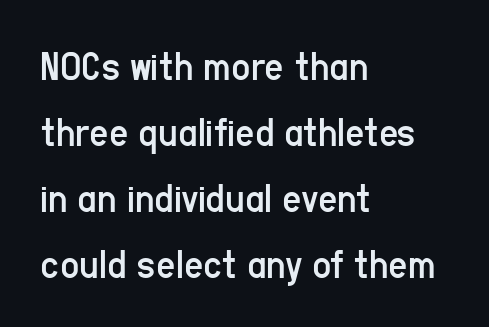
{"serif": "no", "italic": "no", "bold": "no", "weight": "regular", "width": "condensed", "stroke_contrast": "low", "x_height": "medium", "monospaced": "no", "underline": "no", "align": "left", "line_spacing": "normal", "line_spacing_ratio": 1.57, "letter_spacing": "normal", "letter_spacing_em": 0.0, "glyph_px": 42}
